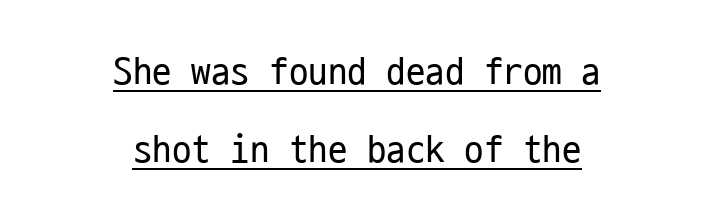
What kind of face is this? One without serifs — a sans. These lines keep a tight, regular rhythm from letter to letter. The rendering uses typewriter-style spacing with identical character cells. Summary of weight: not heavy and not bold. Nope, not italic — everything's standing straight. The string is rendered with underlining switched on.
